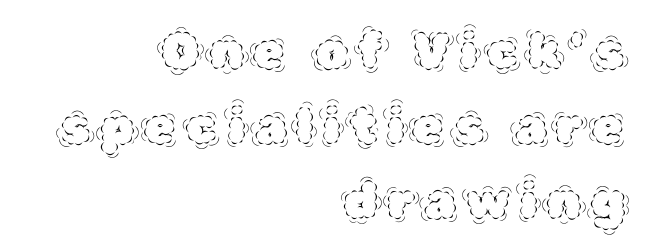
Character widths vary here, with narrow letters taking less room than wide ones. The line-height multiplier appears to be the usual default. Weight: not bold — regular or lighter. The compositor pushed each line to the right boundary. Quick note: underline off. Here the glyphs are tracked loosely, breaking word shapes into spaced letters.
